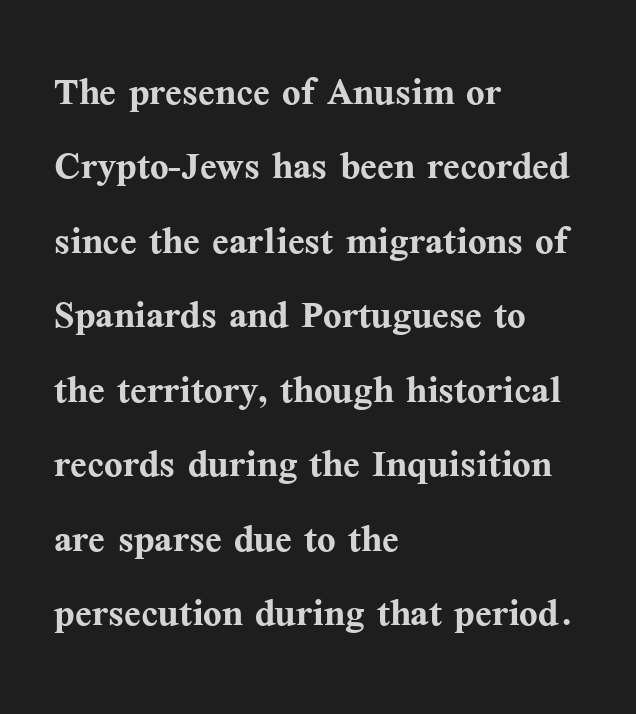
Q: Is the text bold? A: Yes.
Q: Is the text italic (slanted)? A: No, it is upright.
Q: Is the typeface a serif or a sans-serif typeface? A: Serif.
Q: Is the text underlined? A: No.
Q: How is the paragraph aligned? A: Left-aligned.
Q: Is the spacing between letters normal or unusually wide? A: Normal.
Q: Is the spacing between lines tight, normal or loose? A: Normal.
Q: Width (condensed, normal, or wide)? A: Normal.
Q: Stroke contrast? A: Medium.
Q: x-height? A: Medium.
Q: Monospaced? A: No.
